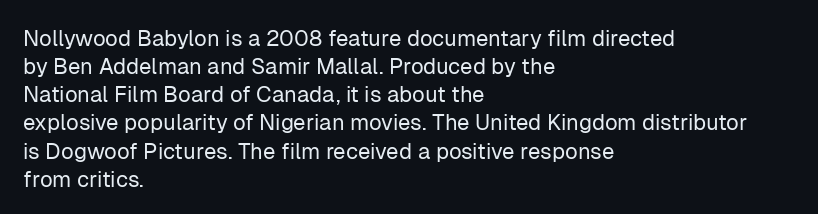
Q: Is the text bold? A: No.
Q: Is the text italic (slanted)? A: No, it is upright.
Q: Is the text underlined? A: No.
Q: How is the paragraph aligned? A: Left-aligned.
Q: Is the spacing between letters normal or unusually wide? A: Normal.
Q: Is the spacing between lines tight, normal or loose? A: Normal.
